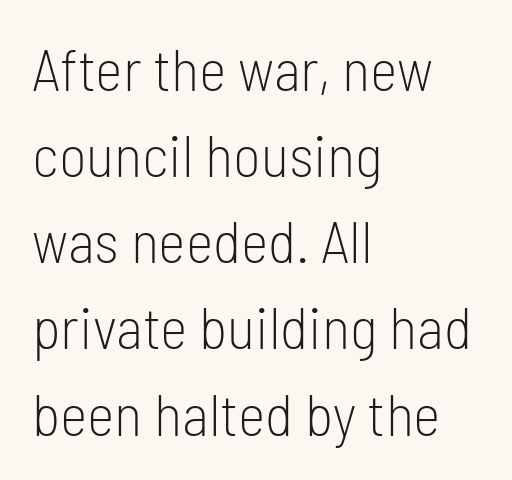
{"serif": "no", "italic": "no", "bold": "no", "weight": "light", "width": "condensed", "stroke_contrast": "low", "x_height": "medium", "monospaced": "no", "underline": "no", "align": "left", "line_spacing": "normal", "line_spacing_ratio": 1.46, "letter_spacing": "normal", "letter_spacing_em": 0.0, "glyph_px": 59}
